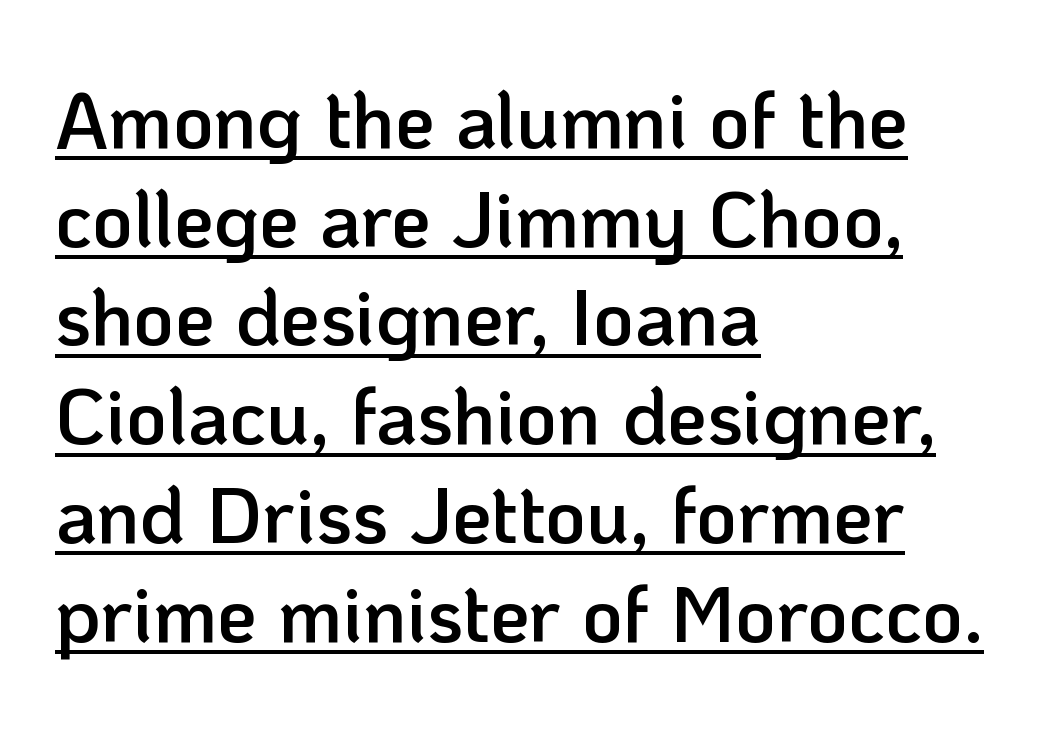
The image shows 79 px semibold sans-serif type, upright; set left-aligned, normal line spacing (1.25x), normal letter spacing, underlined; low stroke contrast and a medium x-height.
